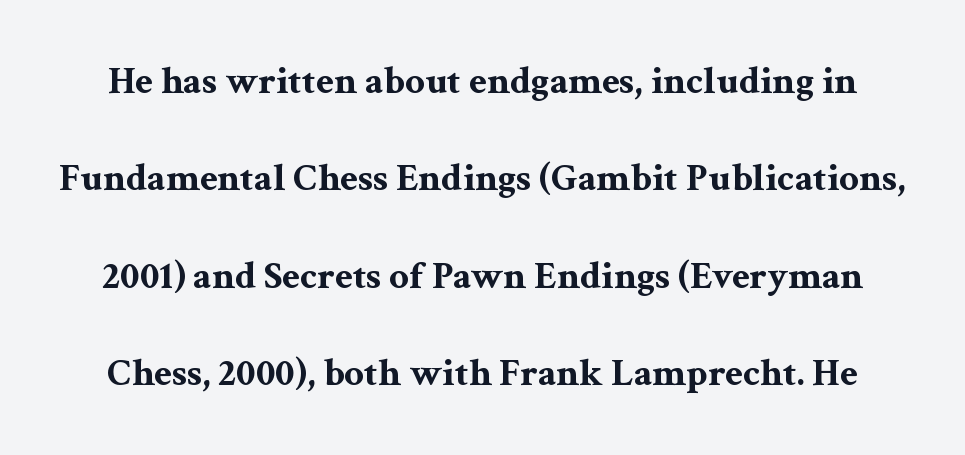
Q: Is the text bold? A: Yes.
Q: Is the text italic (slanted)? A: No, it is upright.
Q: Is the typeface a serif or a sans-serif typeface? A: Serif.
Q: Is the text underlined? A: No.
Q: Is the spacing between letters normal or unusually wide? A: Normal.
Q: Is the spacing between lines tight, normal or loose? A: Loose.
Q: Width (condensed, normal, or wide)? A: Wide.
Q: Stroke contrast? A: Medium.
Q: x-height? A: Medium.
Q: Monospaced? A: No.
